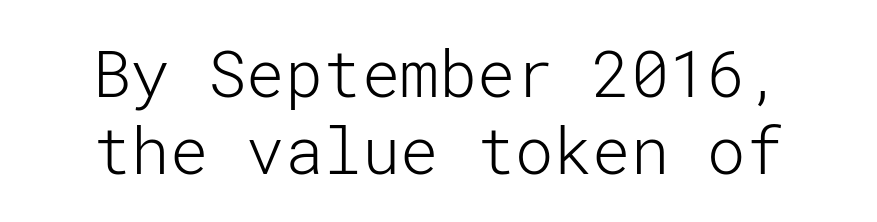
{"serif": "no", "italic": "no", "bold": "no", "weight": "light", "width": "normal", "stroke_contrast": "low", "x_height": "medium", "underline": "no", "align": "center", "line_spacing_ratio": 1.21, "letter_spacing": "normal", "letter_spacing_em": 0.0, "glyph_px": 64}
